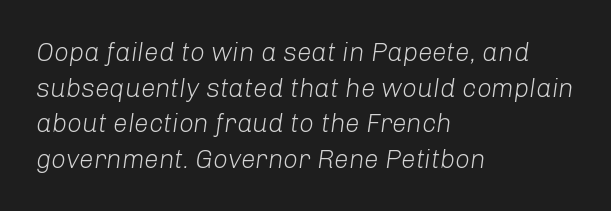
{"italic": "yes", "lean": "right", "slant_degrees": 8, "bold": "no", "underline": "no", "align": "left", "line_spacing": "normal", "line_spacing_ratio": 1.37, "letter_spacing": "normal", "letter_spacing_em": 0.0, "glyph_px": 26}
